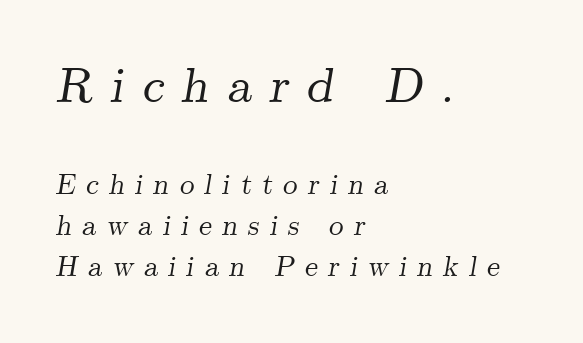
The image shows 50 px serif type, italic (leaning right); set left-aligned, normal line spacing (1.42x), unusually wide letter spacing (+0.35 em), not underlined; the first (top) block is 1.72x larger; medium stroke contrast and a small x-height.
